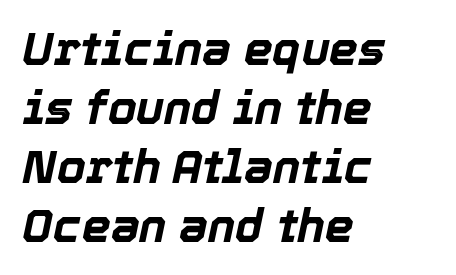
The image shows 46 px bold type, italic (leaning right); set left-aligned, normal line spacing (1.28x), normal letter spacing, not underlined; a medium x-height.
